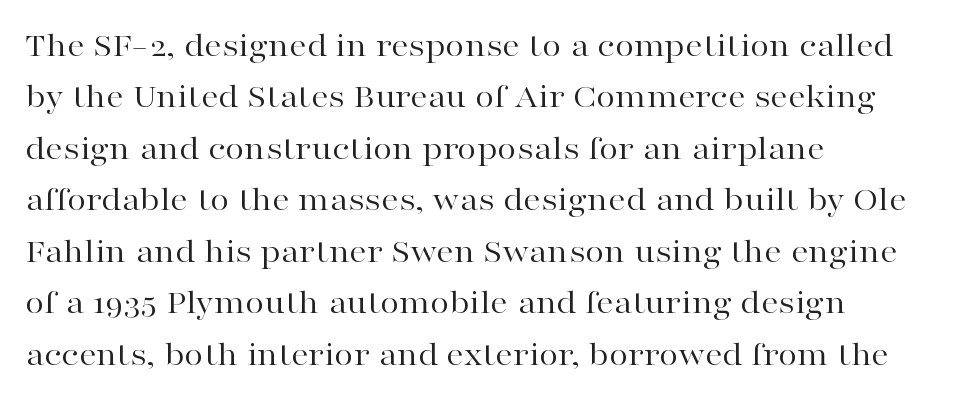
Q: Is the text bold? A: No.
Q: Is the text italic (slanted)? A: No, it is upright.
Q: Is the typeface a serif or a sans-serif typeface? A: Serif.
Q: Is the text underlined? A: No.
Q: How is the paragraph aligned? A: Left-aligned.
Q: Is the spacing between letters normal or unusually wide? A: Normal.
Q: Is the spacing between lines tight, normal or loose? A: Normal.
Q: Width (condensed, normal, or wide)? A: Wide.
Q: Stroke contrast? A: High.
Q: x-height? A: Medium.
Q: Monospaced? A: No.
